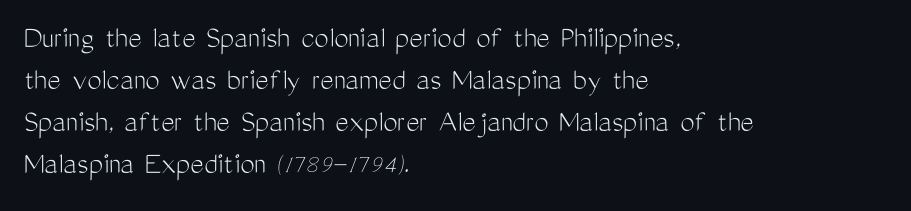
{"serif": "no", "italic": "no", "bold": "no", "weight": "light", "width": "condensed", "stroke_contrast": "medium", "x_height": "medium", "monospaced": "no", "underline": "no", "align": "left", "line_spacing": "normal", "line_spacing_ratio": 1.31, "letter_spacing": "normal", "letter_spacing_em": 0.0, "glyph_px": 32}
